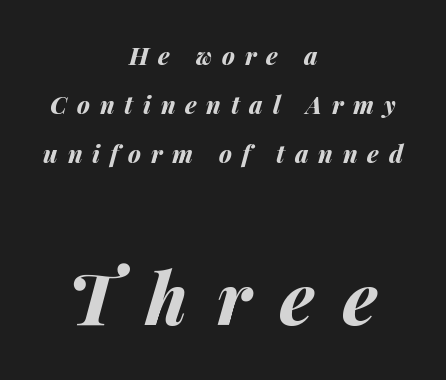
A typesetter would call this leading open, well beyond the default. On the weight axis this lands at bold, roughly 700. Yep, that's italic — everything's leaning. Is this a fixed-width face? No — the glyphs have proportional, varying widths. Which of the two is more prominent by size? The second, at the bottom.
